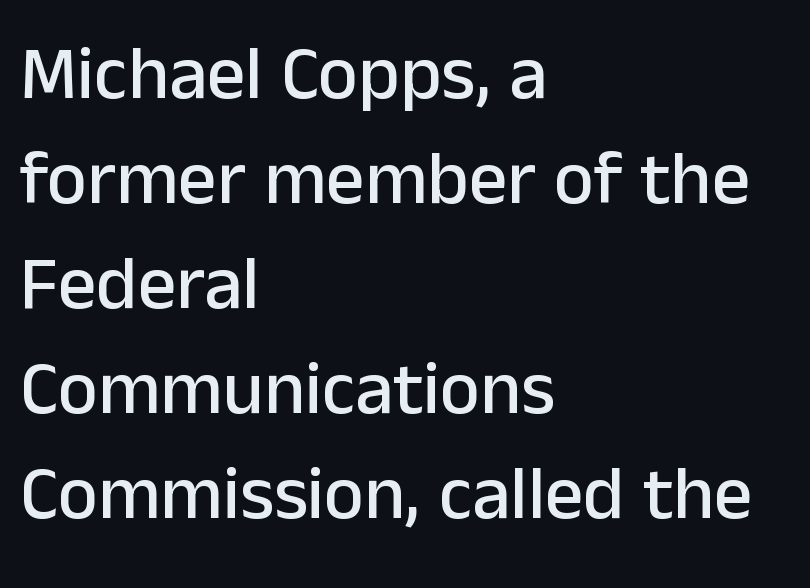
Q: Is the text italic (slanted)? A: No, it is upright.
Q: Is the typeface a serif or a sans-serif typeface? A: Sans-serif.
Q: Is the text underlined? A: No.
Q: How is the paragraph aligned? A: Left-aligned.
Q: Is the spacing between letters normal or unusually wide? A: Normal.
Q: Is the spacing between lines tight, normal or loose? A: Normal.
Q: Width (condensed, normal, or wide)? A: Normal.
Q: Stroke contrast? A: Low.
Q: x-height? A: Medium.
Q: Monospaced? A: No.
